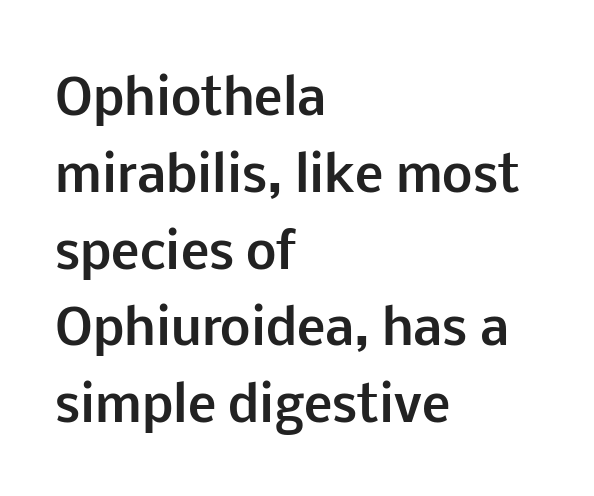
{"serif": "no", "italic": "no", "bold": "yes", "weight": "bold", "width": "normal", "stroke_contrast": "low", "x_height": "medium", "monospaced": "no", "underline": "no", "align": "left", "line_spacing": "normal", "line_spacing_ratio": 1.6, "letter_spacing": "normal", "letter_spacing_em": 0.0, "glyph_px": 48}
